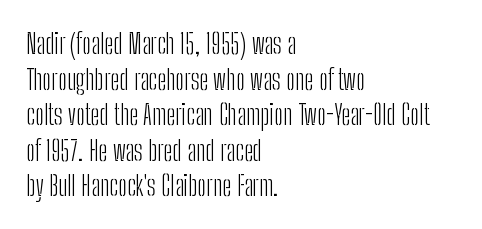
The image shows 28 px light, condensed sans-serif type, upright; set left-aligned, normal line spacing (1.27x), normal letter spacing, not underlined; low stroke contrast and a medium x-height.
